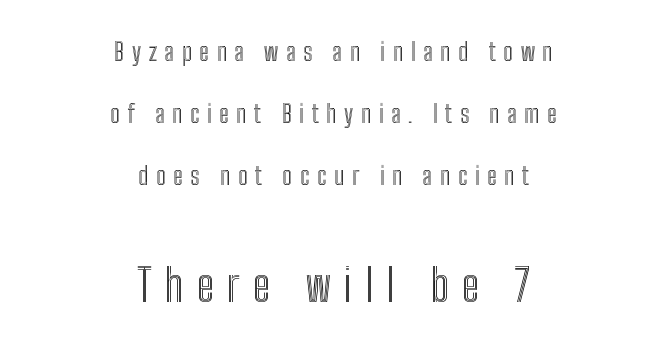
Quick note: underline off. The paragraph has two soft edges and a firm central axis. This sample trades compactness for vertical openness between lines. The letters are spread apart with noticeably loose tracking. Block two is the big one; block one sits smaller above it. Notice how the stems are strictly vertical — no italics here.
